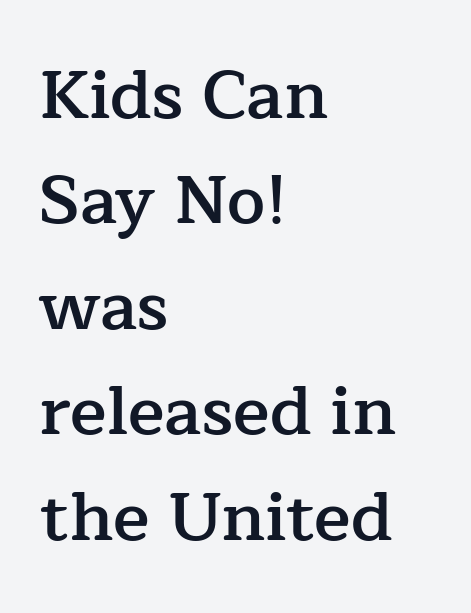
Q: Is the text bold? A: Semi-bold.
Q: Is the text italic (slanted)? A: No, it is upright.
Q: Is the typeface a serif or a sans-serif typeface? A: Serif.
Q: Is the text underlined? A: No.
Q: How is the paragraph aligned? A: Left-aligned.
Q: Is the spacing between letters normal or unusually wide? A: Normal.
Q: Is the spacing between lines tight, normal or loose? A: Normal.
Q: Width (condensed, normal, or wide)? A: Normal.
Q: Stroke contrast? A: Low.
Q: x-height? A: Medium.
Q: Monospaced? A: No.
